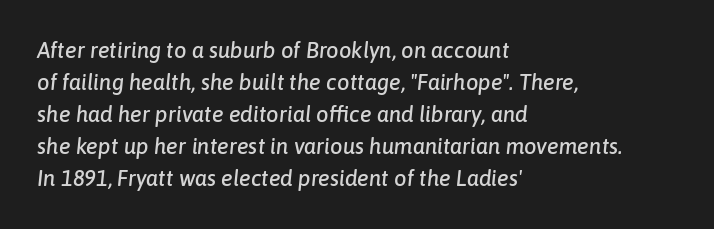
Honestly, the letter spacing is just normal — you wouldn't notice it. In terms of leading, this rendering sits right in the middle. Words float on clear page, feet unadorned. The specimen reads as italic at a glance. Every row of glyphs begins at an identical x-position on the left.
